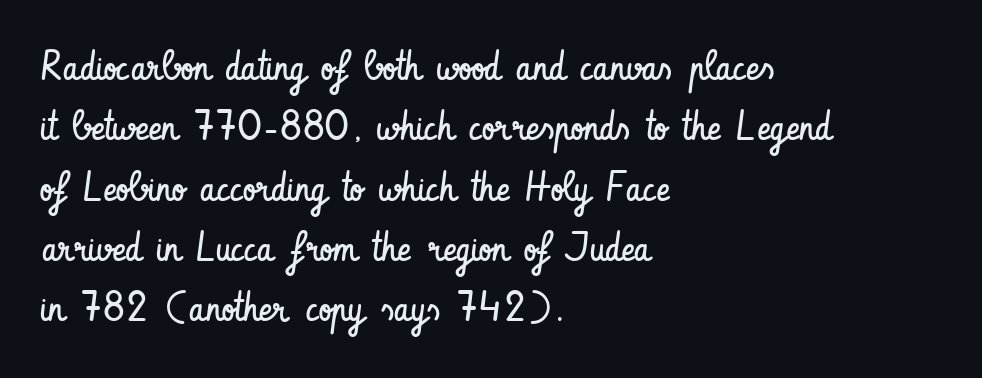
These lines are rendered in a variable-pitch font. These lines sit exactly where default settings would place them. Underline: absent. Caption: multi-line text, flush left, ragged right. Classification — sans serif. Stroke thickness stays within the range of a standard reading face or lighter.
